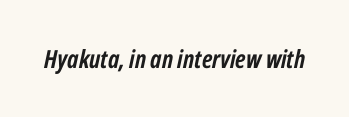
Q: Is the text bold? A: Yes.
Q: Is the text italic (slanted)? A: Yes, it leans right by about 12 degrees.
Q: Is the text underlined? A: No.
Q: Is the spacing between letters normal or unusually wide? A: Normal.
